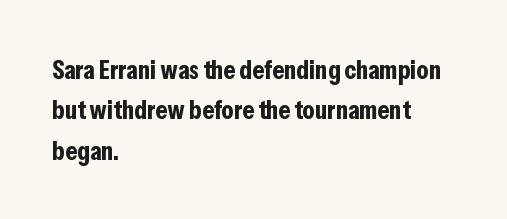
Look at the tracking — it's just the regular setting, nothing added. A classic flush-left, rag-right setting is used for this passage. Lines of text with bare space underneath. The font's upright variant was chosen for this text.
